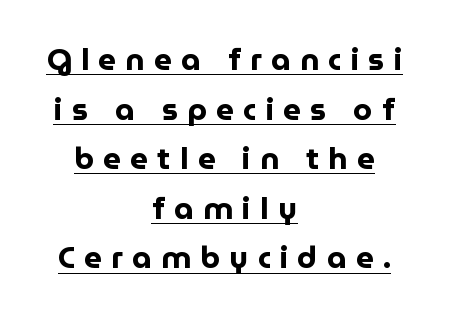
{"serif": "no", "italic": "no", "bold": "yes", "weight": "bold", "width": "normal", "stroke_contrast": "low", "x_height": "medium", "monospaced": "no", "underline": "yes", "align": "center", "line_spacing": "normal", "line_spacing_ratio": 1.6, "letter_spacing": "wide", "letter_spacing_em": 0.3, "glyph_px": 31}
